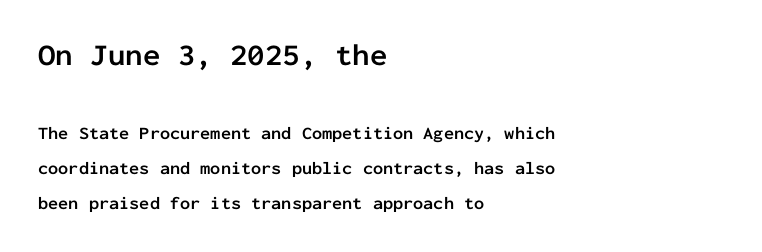
Q: Is the text bold? A: Yes.
Q: Is the text italic (slanted)? A: No, it is upright.
Q: Is the typeface a serif or a sans-serif typeface? A: Sans-serif.
Q: Is the text underlined? A: No.
Q: How is the paragraph aligned? A: Left-aligned.
Q: Is the spacing between letters normal or unusually wide? A: Normal.
Q: Is the spacing between lines tight, normal or loose? A: Loose.
Q: Which block of text is set in a larger size, the first (top) or the second (bottom)? A: The first (top) one.
Q: Width (condensed, normal, or wide)? A: Normal.
Q: Stroke contrast? A: Low.
Q: x-height? A: Medium.
Q: Monospaced? A: Yes.
